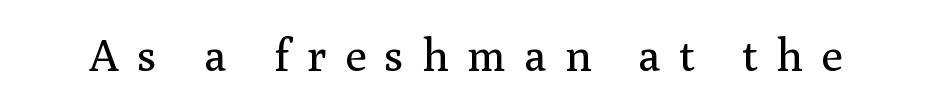
The image shows 45 px regular-weight serif type, upright; set unusually wide letter spacing (+0.4 em), not underlined; medium stroke contrast and a medium x-height.
